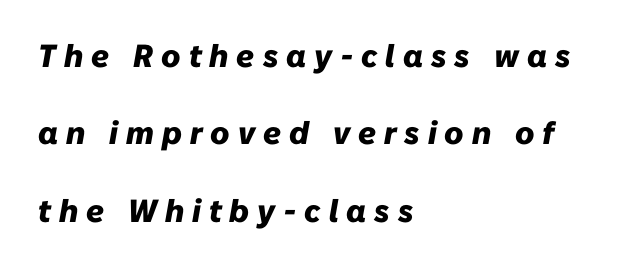
{"italic": "yes", "lean": "right", "slant_degrees": 10, "bold": "yes", "weight": "heavy", "width": "normal", "stroke_contrast": "low", "x_height": "medium", "monospaced": "no", "underline": "no", "align": "left", "line_spacing": "loose", "line_spacing_ratio": 2.42, "letter_spacing": "wide", "letter_spacing_em": 0.25, "glyph_px": 32}
